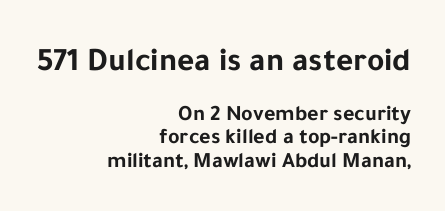
Character widths vary here, with narrow letters taking less room than wide ones. Upright lettering throughout. Each glyph is drawn with heavy, bold strokes. The string is rendered with underlining switched off. Right-aligned paragraph, ragged on the left. Characters follow at the spacing the type designer built in.
